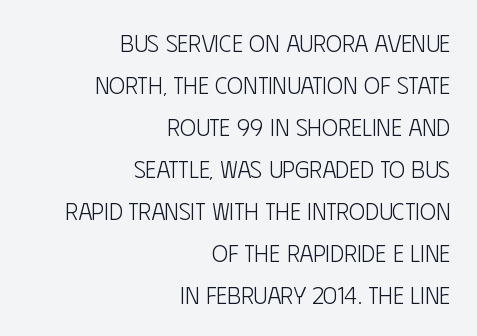
The image shows 24 px text type, upright; set right-aligned, line spacing 1.75x, normal letter spacing, not underlined.
